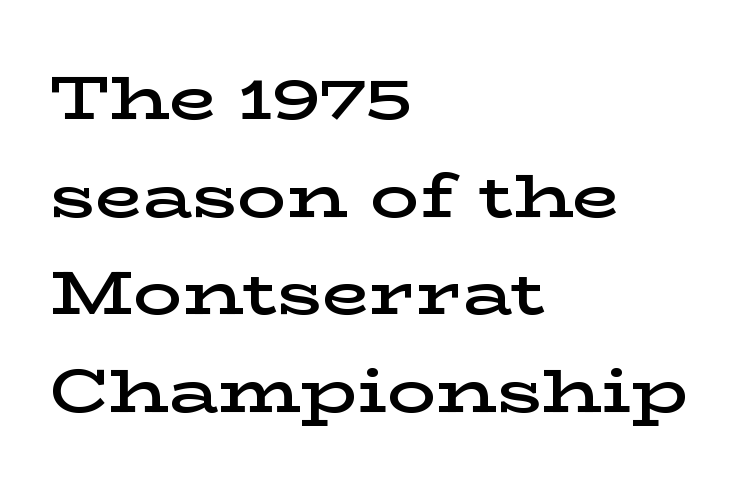
{"serif": "yes", "italic": "no", "bold": "semi", "weight": "semibold", "width": "wide", "stroke_contrast": "low", "x_height": "medium", "monospaced": "no", "underline": "no", "align": "left", "line_spacing": "normal", "line_spacing_ratio": 1.6, "letter_spacing": "normal", "letter_spacing_em": 0.0, "glyph_px": 61}
